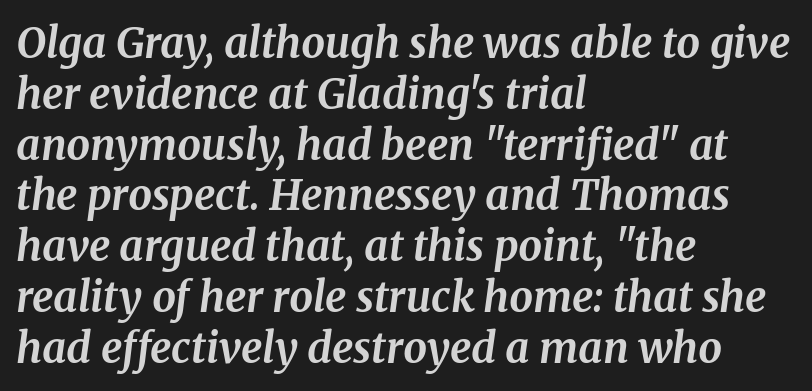
Q: Is the text bold? A: Yes.
Q: Is the text italic (slanted)? A: Yes, it leans right by about 8 degrees.
Q: Is the typeface a serif or a sans-serif typeface? A: Serif.
Q: Is the text underlined? A: No.
Q: How is the paragraph aligned? A: Left-aligned.
Q: Is the spacing between letters normal or unusually wide? A: Normal.
Q: Width (condensed, normal, or wide)? A: Normal.
Q: Stroke contrast? A: Medium.
Q: x-height? A: Medium.
Q: Monospaced? A: No.
